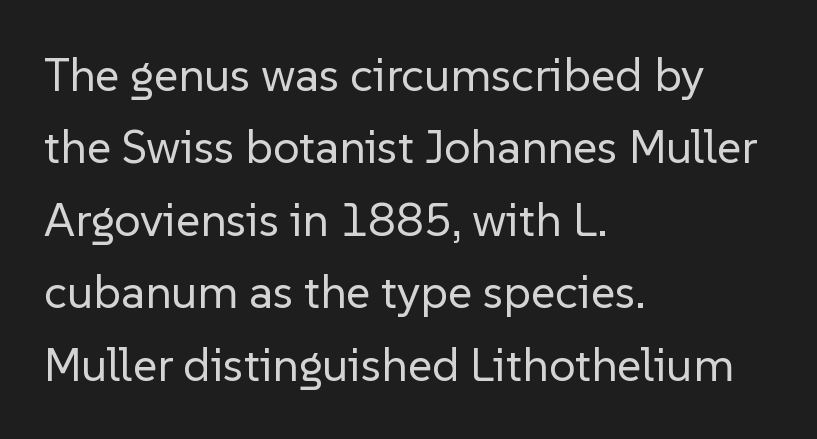
{"serif": "no", "italic": "no", "bold": "no", "weight": "regular", "width": "normal", "stroke_contrast": "low", "x_height": "medium", "monospaced": "no", "underline": "no", "align": "left", "line_spacing": "normal", "line_spacing_ratio": 1.54, "letter_spacing": "normal", "letter_spacing_em": 0.0, "glyph_px": 47}
